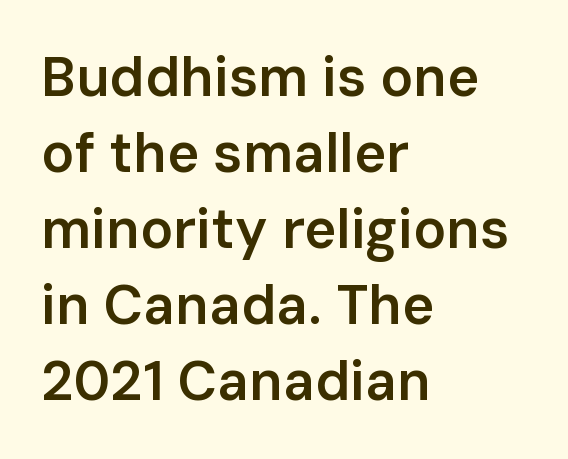
The image shows 55 px semibold sans-serif type, upright; set left-aligned, normal line spacing (1.38x), normal letter spacing, not underlined; low stroke contrast and a medium x-height.
